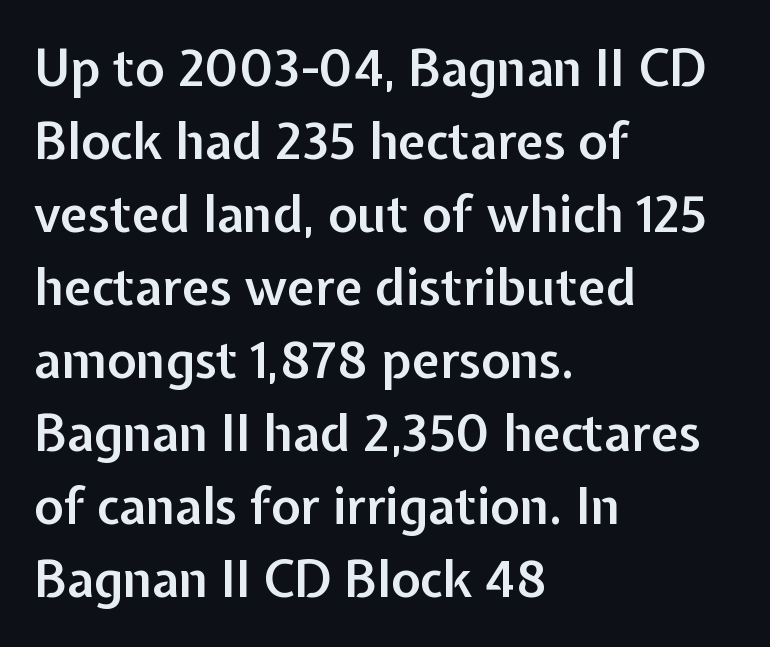
{"serif": "no", "italic": "no", "bold": "semi", "weight": "semibold", "width": "normal", "stroke_contrast": "low", "x_height": "medium", "monospaced": "no", "underline": "no", "align": "left", "line_spacing": "normal", "line_spacing_ratio": 1.46, "letter_spacing": "normal", "letter_spacing_em": 0.0, "glyph_px": 50}
